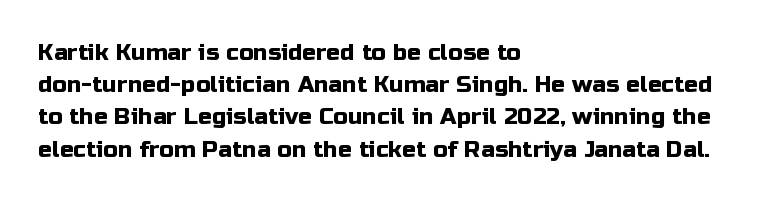
The image shows 23 px text type, upright; set left-aligned, normal line spacing (1.4x), normal letter spacing, not underlined.
